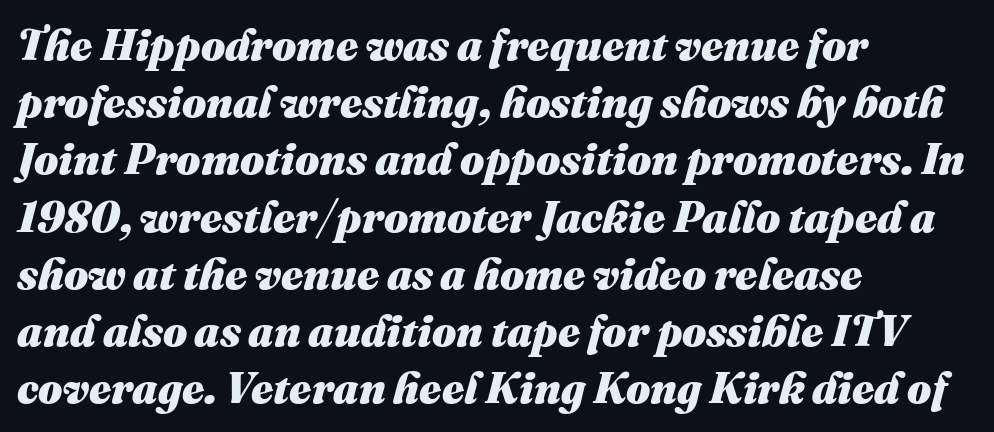
The image shows 43 px heavy type, italic (leaning right); set left-aligned, normal line spacing (1.33x), normal letter spacing, not underlined; medium stroke contrast and a medium x-height.
